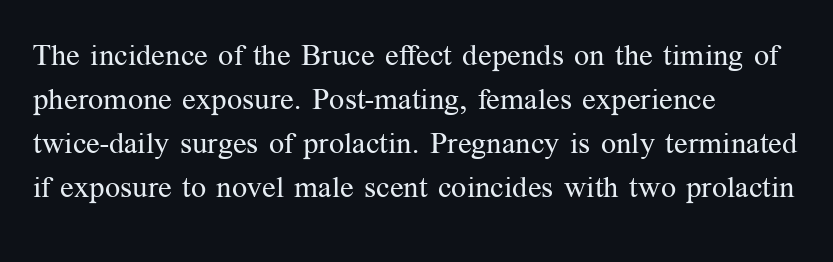
{"serif": "yes", "italic": "no", "bold": "no", "weight": "regular", "width": "normal", "stroke_contrast": "medium", "x_height": "medium", "monospaced": "no", "underline": "no", "align": "left", "line_spacing": "normal", "line_spacing_ratio": 1.47, "letter_spacing": "normal", "letter_spacing_em": 0.0, "glyph_px": 30}
